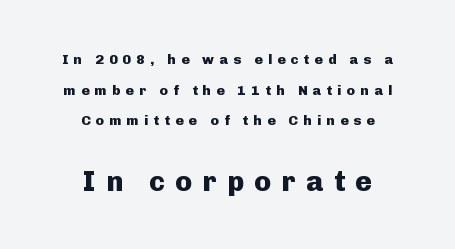
The image shows 28 px heavy sans-serif type, upright; set centered, loose line spacing (2.19x), unusually wide letter spacing (+0.37 em), not underlined; the second (bottom) block is 2.0x larger; low stroke contrast and a medium x-height.
